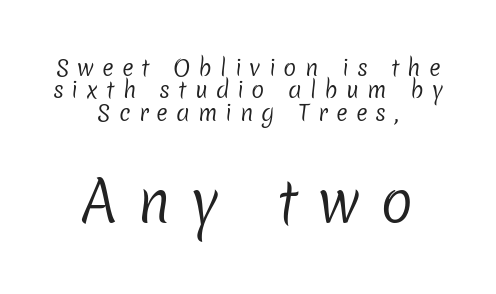
Neither beginnings nor endings align; midpoints do. Is this a heavy cut? Hardly; it is regular or lighter. Serifs: no, the terminals of the letterforms are clean. Here the designer chose a conventional face with non-uniform glyph widths. The letters are spread apart with noticeably loose tracking. The emphasis by scale lands on block number two, below.
